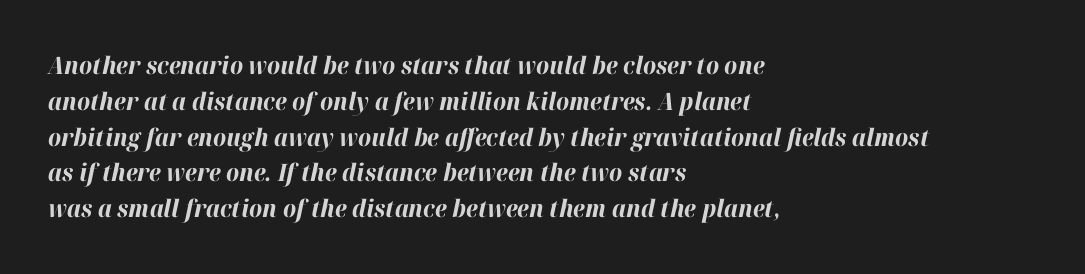
{"italic": "yes", "lean": "right", "slant_degrees": 12, "bold": "yes", "underline": "no", "align": "left", "line_spacing": "normal", "line_spacing_ratio": 1.49, "letter_spacing": "normal", "letter_spacing_em": 0.0, "glyph_px": 24}
